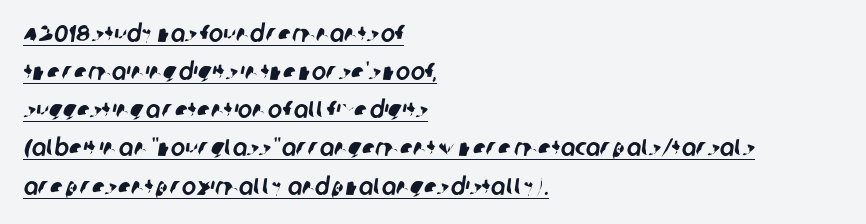
The image shows 24 px text type; set left-aligned, normal line spacing (1.59x), normal letter spacing, underlined.
